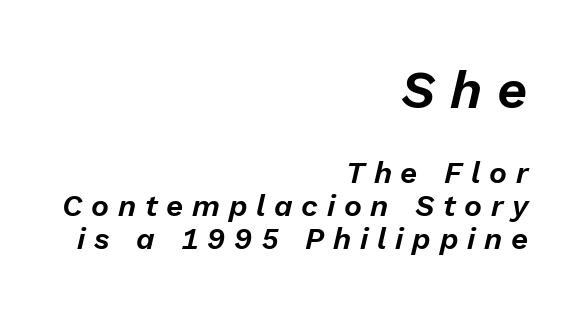
{"italic": "yes", "lean": "right", "slant_degrees": 13, "width": "normal", "stroke_contrast": "low", "x_height": "medium", "monospaced": "no", "underline": "no", "align": "right", "line_spacing": "tight", "line_spacing_ratio": 1.09, "letter_spacing": "wide", "letter_spacing_em": 0.29, "larger_block": "first", "size_ratio": 1.77, "glyph_px": 53}
